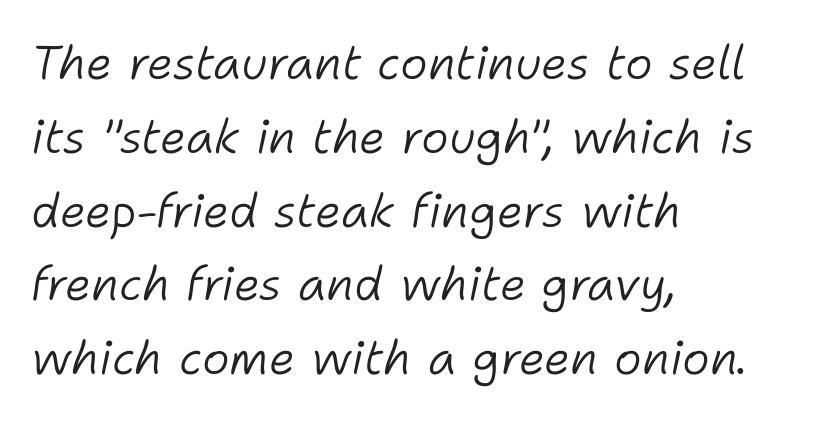
Q: Is the text bold? A: No.
Q: Is the text italic (slanted)? A: Yes, it leans right by about 11 degrees.
Q: Is the text underlined? A: No.
Q: How is the paragraph aligned? A: Left-aligned.
Q: Is the spacing between letters normal or unusually wide? A: Normal.
Q: Is the spacing between lines tight, normal or loose? A: Normal.
Q: Width (condensed, normal, or wide)? A: Normal.
Q: Stroke contrast? A: Low.
Q: x-height? A: Medium.
Q: Monospaced? A: No.
